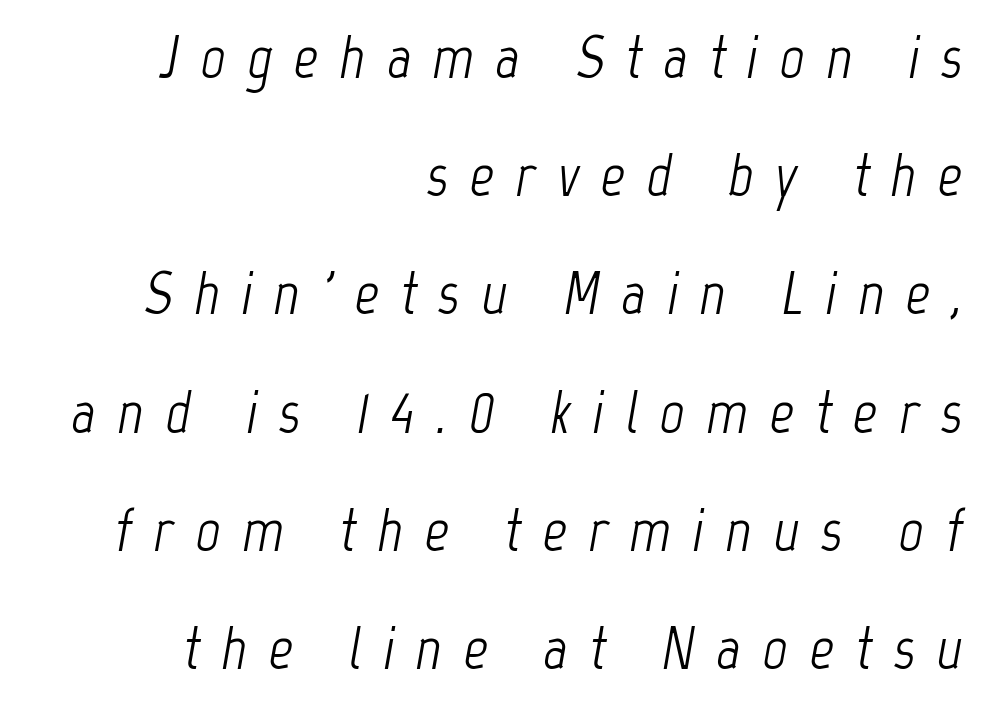
{"italic": "yes", "lean": "right", "slant_degrees": 12, "bold": "no", "weight": "light", "width": "condensed", "stroke_contrast": "low", "x_height": "medium", "monospaced": "no", "underline": "no", "align": "right", "line_spacing": "loose", "line_spacing_ratio": 1.97, "letter_spacing": "wide", "letter_spacing_em": 0.36, "glyph_px": 60}
